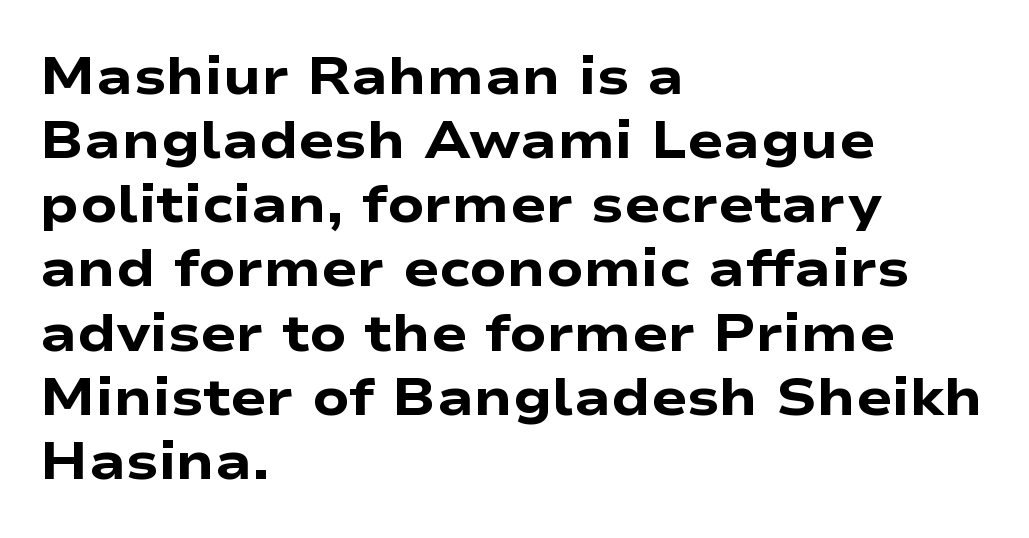
{"serif": "no", "italic": "no", "bold": "yes", "weight": "heavy", "width": "wide", "stroke_contrast": "low", "x_height": "medium", "monospaced": "no", "underline": "no", "align": "left", "line_spacing_ratio": 1.21, "letter_spacing": "normal", "letter_spacing_em": 0.0, "glyph_px": 53}
